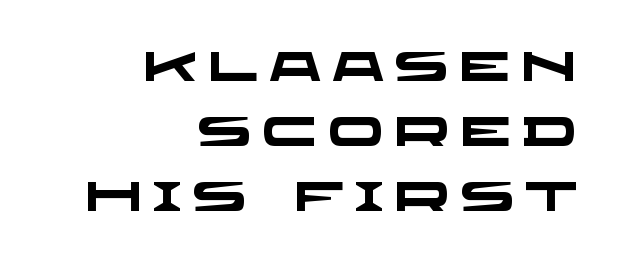
The passage shown is typeset with a sans-serif family. Check the space under the baseline: it is left empty. One glance says typical: line gaps are just what's usual. The rendering uses natural spacing where letterforms have individual widths. On the weight axis this lands at bold, roughly 700.
